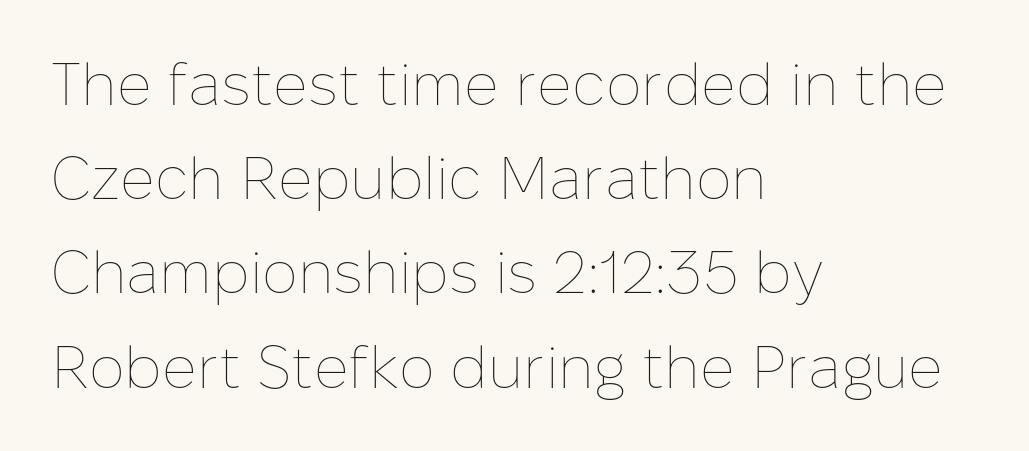
Q: Is the text bold? A: No.
Q: Is the text italic (slanted)? A: No, it is upright.
Q: Is the text underlined? A: No.
Q: How is the paragraph aligned? A: Left-aligned.
Q: Is the spacing between letters normal or unusually wide? A: Normal.
Q: Is the spacing between lines tight, normal or loose? A: Normal.
Q: Width (condensed, normal, or wide)? A: Normal.
Q: Stroke contrast? A: Low.
Q: x-height? A: Medium.
Q: Monospaced? A: No.
